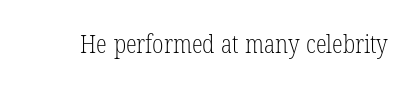
{"bold": "no", "underline": "no", "letter_spacing": "normal", "letter_spacing_em": 0.0, "glyph_px": 25}
